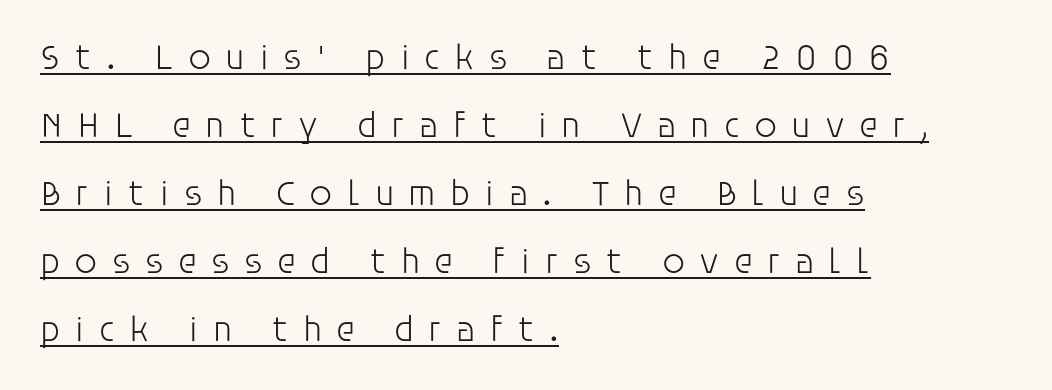
A baseline rule has been typeset under these characters. The compositor pushed each line to the left boundary. There is plenty of visible air inserted between adjacent glyphs. The lettering holds an erect, upright posture throughout. Is this a heavy cut? Hardly; it is regular or lighter. A typesetter would label this face a sans.
